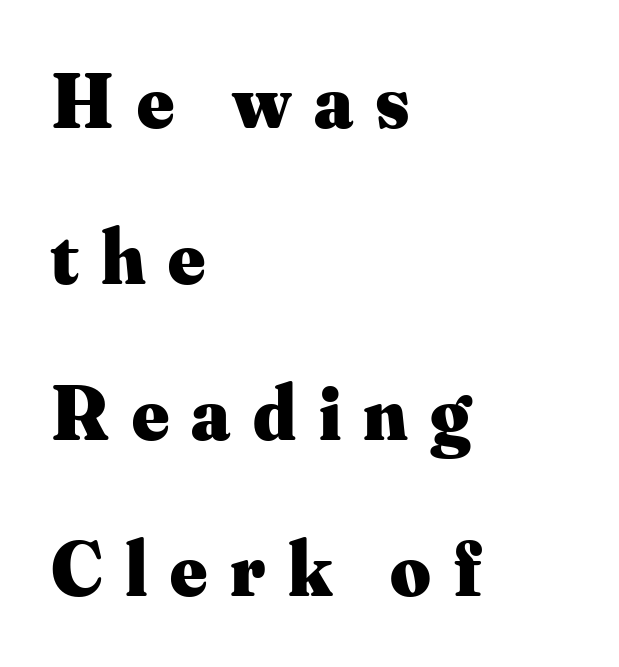
The space directly below the letters is spotless. Loose tracking; the words dissolve into strings of separated letters. Italic? Not at all — the glyphs are vertical. The passage shown is emphatically bold. A student would call this left alignment; a typographer would say flush left, rag right.
